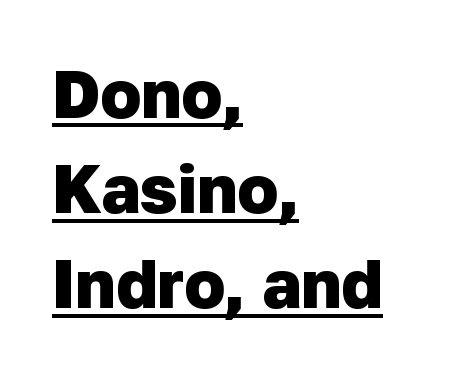
Q: Is the text bold? A: Yes.
Q: Is the typeface a serif or a sans-serif typeface? A: Sans-serif.
Q: Is the text underlined? A: Yes.
Q: How is the paragraph aligned? A: Left-aligned.
Q: Is the spacing between letters normal or unusually wide? A: Normal.
Q: Is the spacing between lines tight, normal or loose? A: Normal.
Q: Width (condensed, normal, or wide)? A: Normal.
Q: Stroke contrast? A: Low.
Q: x-height? A: Medium.
Q: Monospaced? A: No.
